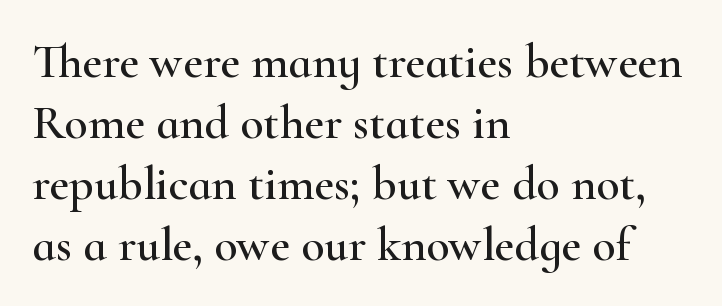
{"serif": "yes", "italic": "no", "width": "wide", "stroke_contrast": "high", "x_height": "small", "monospaced": "no", "underline": "no", "align": "left", "line_spacing": "normal", "line_spacing_ratio": 1.27, "letter_spacing": "normal", "letter_spacing_em": 0.0, "glyph_px": 48}
